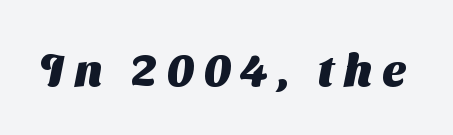
The tracking reads as deliberately expanded to a designer's eye. Pretty heavy lettering here — definitely bold. Think of a printed novel: that variable character pitch is what you see here. Underlining? Definitely not there. Check where the strokes stop: nothing finishes them off — pure sans.
